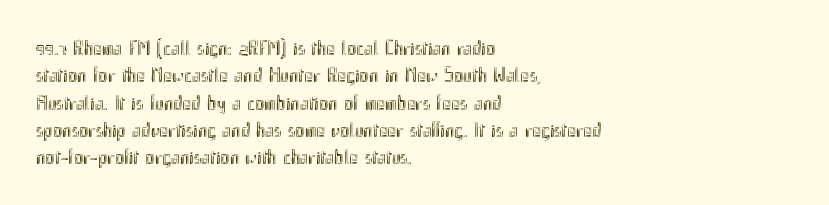
{"italic": "no", "underline": "no", "align": "left", "line_spacing": "normal", "line_spacing_ratio": 1.3, "letter_spacing": "normal", "letter_spacing_em": 0.0, "glyph_px": 21}
